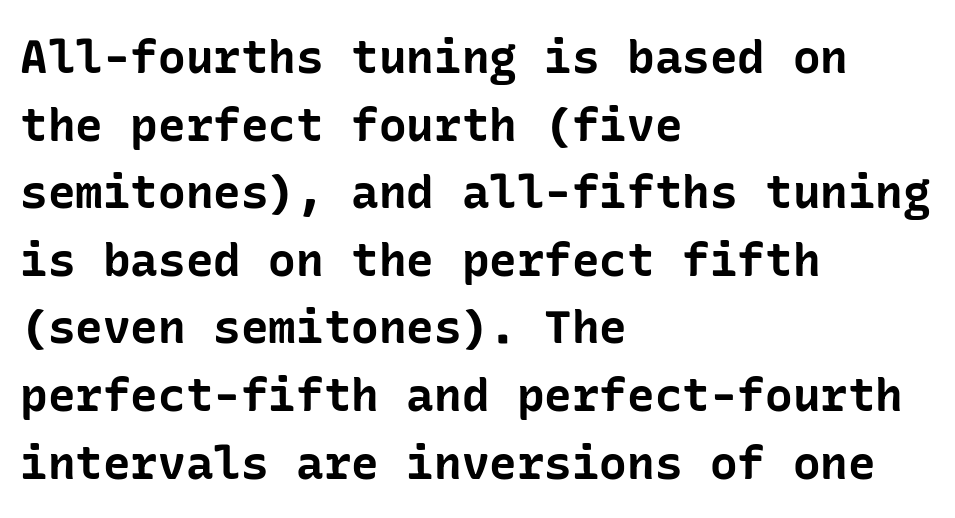
Chunky letters — that's bold for sure. The font family rendered here belongs to the sans-serif group. Vertical spacing — default. Notice how the passage keeps a crisp vertical edge on the left only. A typesetter would call this zero additional tracking. The words here are not underlined.
